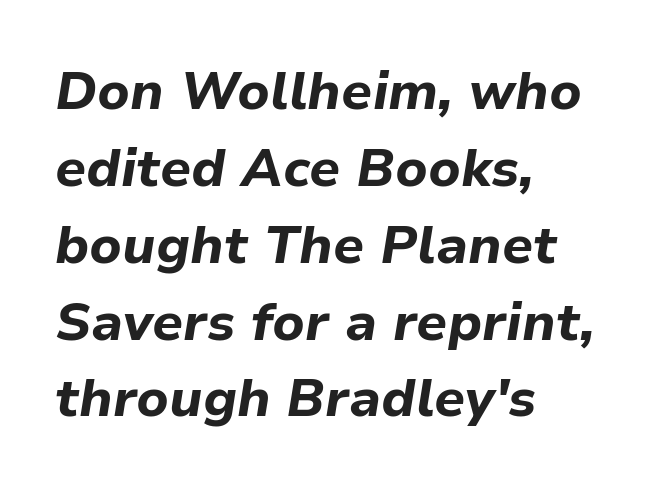
The image shows 53 px bold type, italic (leaning right); set left-aligned, normal line spacing (1.45x), normal letter spacing, not underlined; low stroke contrast and a medium x-height.
